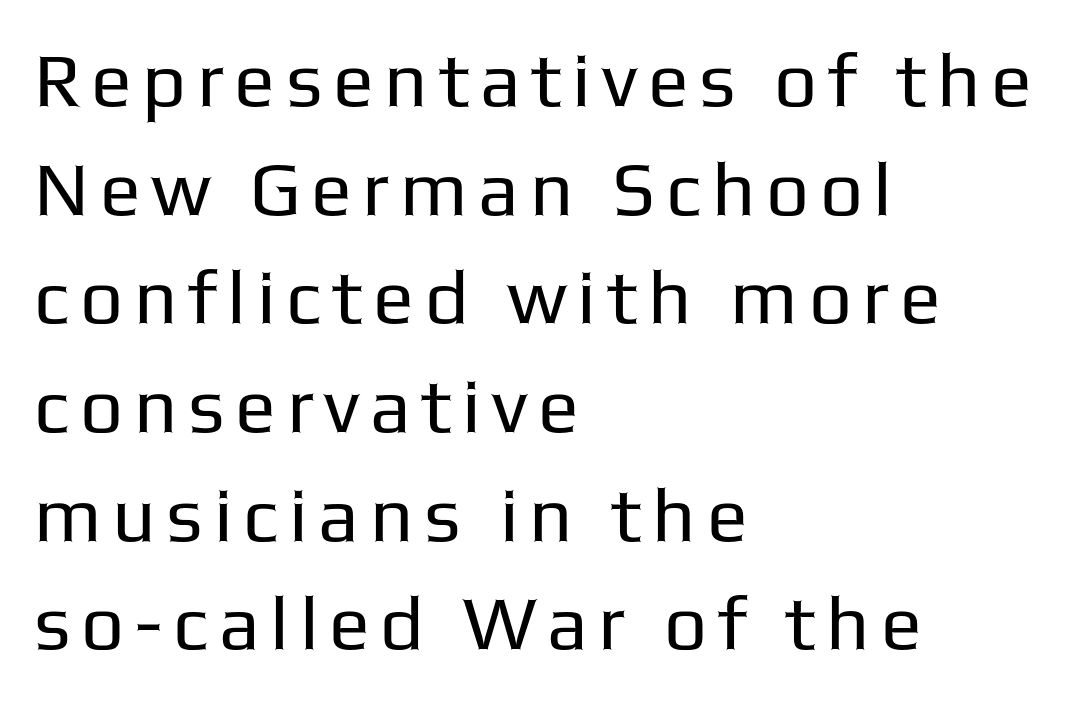
Q: Is the text bold? A: No.
Q: Is the text italic (slanted)? A: No, it is upright.
Q: Is the typeface a serif or a sans-serif typeface? A: Sans-serif.
Q: Is the text underlined? A: No.
Q: How is the paragraph aligned? A: Left-aligned.
Q: Is the spacing between lines tight, normal or loose? A: Normal.
Q: Width (condensed, normal, or wide)? A: Normal.
Q: Stroke contrast? A: Low.
Q: x-height? A: Medium.
Q: Monospaced? A: No.
